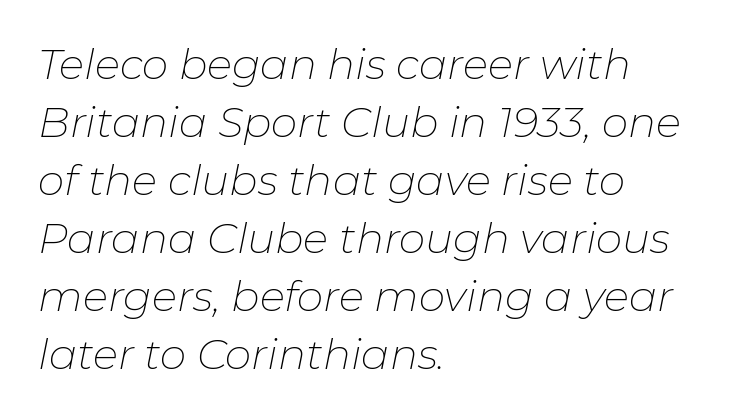
The image shows 42 px thin type, italic (leaning right); set left-aligned, normal line spacing (1.38x), normal letter spacing, not underlined; low stroke contrast and a medium x-height.
